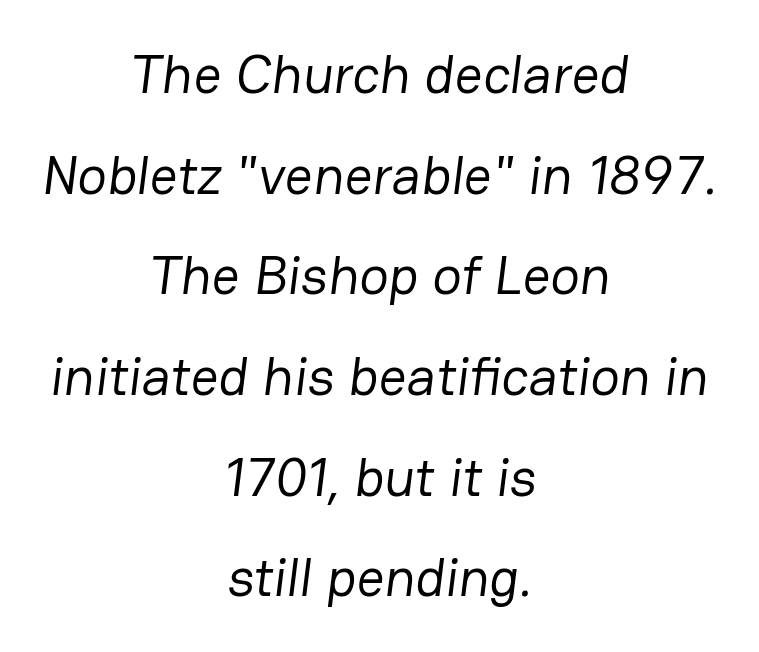
Q: Is the text bold? A: No.
Q: Is the typeface a serif or a sans-serif typeface? A: Sans-serif.
Q: Is the text underlined? A: No.
Q: How is the paragraph aligned? A: Centered.
Q: Is the spacing between letters normal or unusually wide? A: Normal.
Q: Width (condensed, normal, or wide)? A: Normal.
Q: Stroke contrast? A: Low.
Q: x-height? A: Medium.
Q: Monospaced? A: No.
